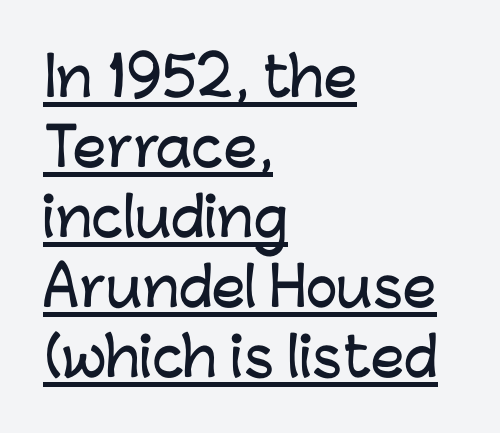
The image shows 53 px sans-serif type, upright; set left-aligned, normal line spacing (1.32x), normal letter spacing, underlined; low stroke contrast and a medium x-height.
